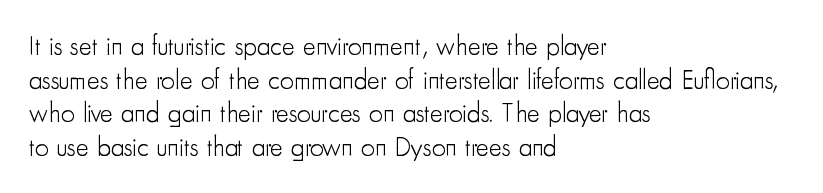
Q: Is the text bold? A: No.
Q: Is the text italic (slanted)? A: No, it is upright.
Q: Is the text underlined? A: No.
Q: How is the paragraph aligned? A: Left-aligned.
Q: Is the spacing between letters normal or unusually wide? A: Normal.
Q: Is the spacing between lines tight, normal or loose? A: Normal.
